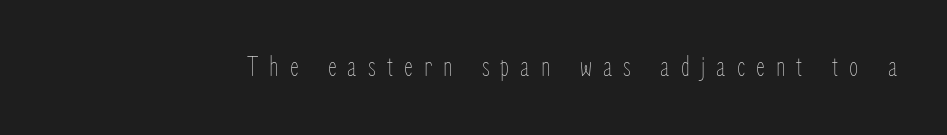
Characters follow at a spacing far wider than the type designer built in. Letters have the restrained weight of plain body copy at most. Spacing verdict: proportional, widths tailored to each character. Ordinary non-slanted type is in use. Letters rest on an invisible, unmarked baseline.
